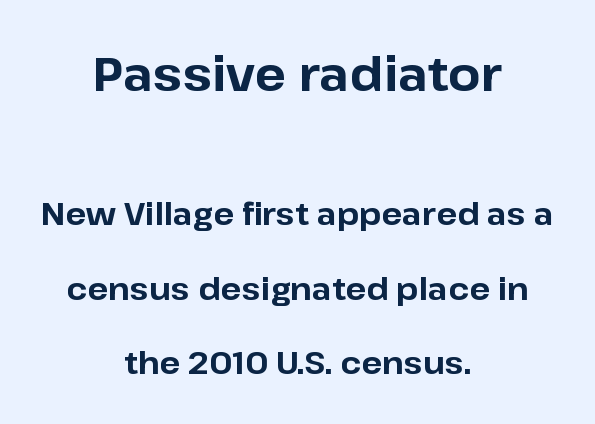
Q: Is the text bold? A: Yes.
Q: Is the text italic (slanted)? A: No, it is upright.
Q: Is the typeface a serif or a sans-serif typeface? A: Sans-serif.
Q: Is the text underlined? A: No.
Q: How is the paragraph aligned? A: Centered.
Q: Is the spacing between letters normal or unusually wide? A: Normal.
Q: Is the spacing between lines tight, normal or loose? A: Loose.
Q: Which block of text is set in a larger size, the first (top) or the second (bottom)? A: The first (top) one.
Q: Width (condensed, normal, or wide)? A: Normal.
Q: Stroke contrast? A: Low.
Q: x-height? A: Medium.
Q: Monospaced? A: No.
